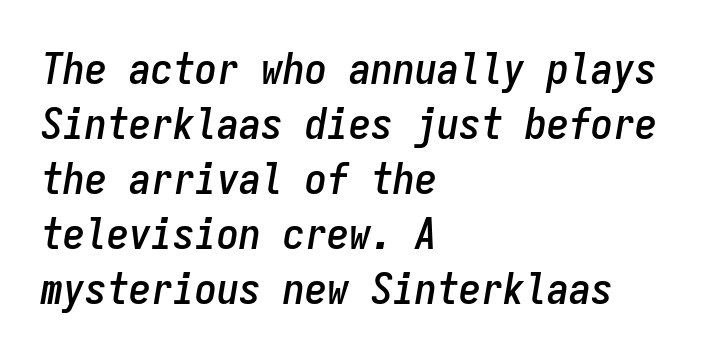
The image shows 44 px condensed type, italic (leaning right), monospaced; set left-aligned, normal line spacing (1.25x), normal letter spacing, not underlined; low stroke contrast and a medium x-height.
